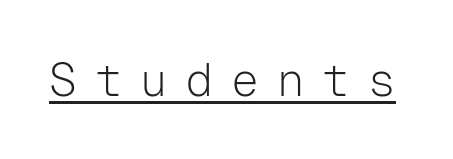
The image shows 46 px light sans-serif type, upright, monospaced; set unusually wide letter spacing (+0.39 em), underlined; low stroke contrast and a medium x-height.
